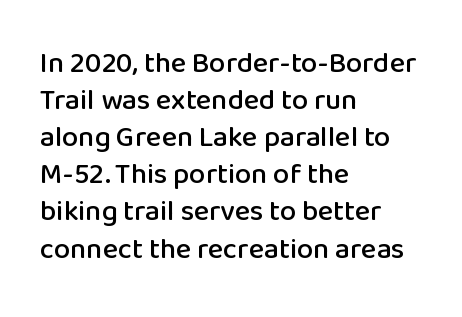
Q: Is the text italic (slanted)? A: No, it is upright.
Q: Is the typeface a serif or a sans-serif typeface? A: Sans-serif.
Q: Is the text underlined? A: No.
Q: How is the paragraph aligned? A: Left-aligned.
Q: Is the spacing between letters normal or unusually wide? A: Normal.
Q: Is the spacing between lines tight, normal or loose? A: Normal.
Q: Width (condensed, normal, or wide)? A: Normal.
Q: Stroke contrast? A: Low.
Q: x-height? A: Medium.
Q: Monospaced? A: No.
